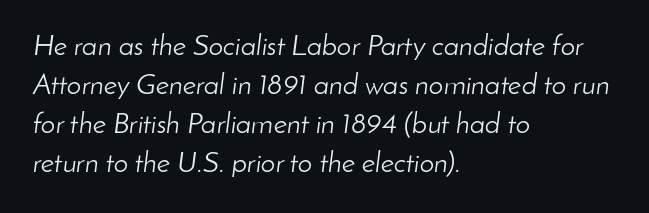
The rendering uses natural spacing where letterforms have individual widths. Slanted lettering throughout. Rule under the text: the space is simply empty. In terms of letterspacing, this is plain default setting.
